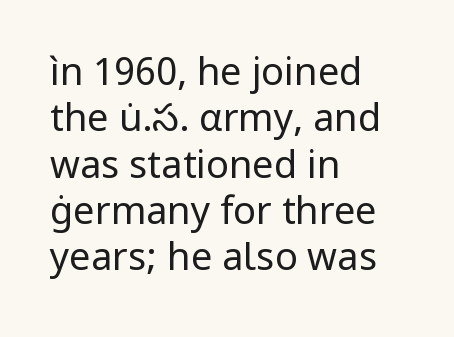
Q: Is the text bold? A: No.
Q: Is the text italic (slanted)? A: No, it is upright.
Q: Is the typeface a serif or a sans-serif typeface? A: Sans-serif.
Q: Is the text underlined? A: No.
Q: How is the paragraph aligned? A: Left-aligned.
Q: Is the spacing between letters normal or unusually wide? A: Normal.
Q: Width (condensed, normal, or wide)? A: Normal.
Q: Stroke contrast? A: Low.
Q: x-height? A: Medium.
Q: Monospaced? A: No.
